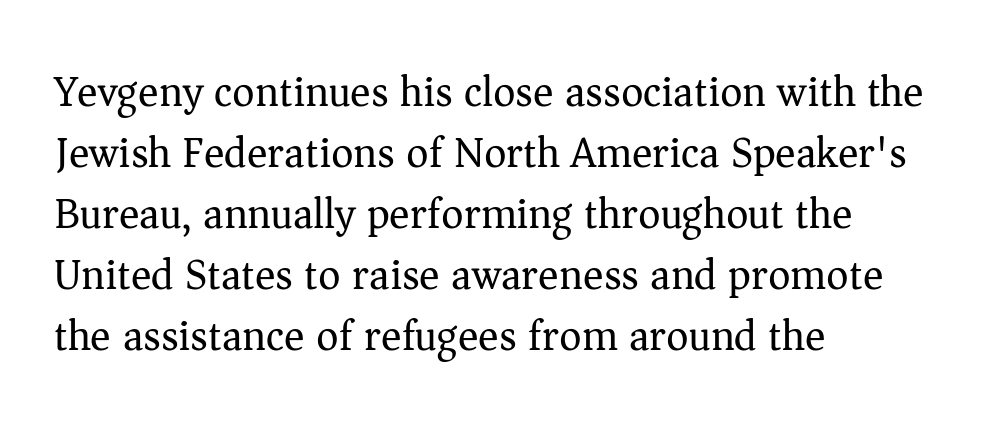
Q: Is the text bold? A: No.
Q: Is the text italic (slanted)? A: No, it is upright.
Q: Is the typeface a serif or a sans-serif typeface? A: Serif.
Q: Is the text underlined? A: No.
Q: How is the paragraph aligned? A: Left-aligned.
Q: Is the spacing between letters normal or unusually wide? A: Normal.
Q: Is the spacing between lines tight, normal or loose? A: Normal.
Q: Width (condensed, normal, or wide)? A: Normal.
Q: Stroke contrast? A: Medium.
Q: x-height? A: Medium.
Q: Monospaced? A: No.
